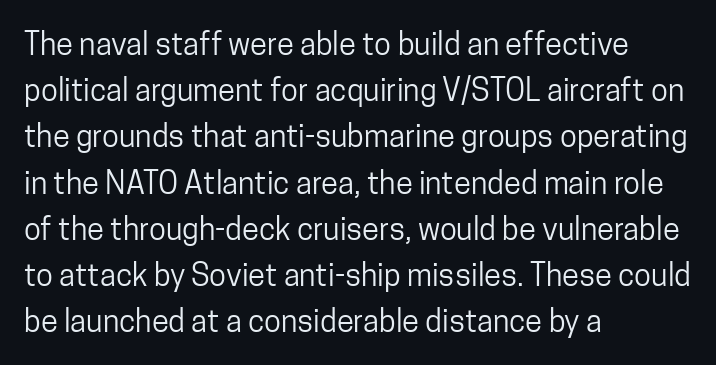
Q: Is the text bold? A: No.
Q: Is the text italic (slanted)? A: No, it is upright.
Q: Is the typeface a serif or a sans-serif typeface? A: Sans-serif.
Q: Is the text underlined? A: No.
Q: How is the paragraph aligned? A: Left-aligned.
Q: Is the spacing between letters normal or unusually wide? A: Normal.
Q: Is the spacing between lines tight, normal or loose? A: Normal.
Q: Width (condensed, normal, or wide)? A: Condensed.
Q: Stroke contrast? A: Low.
Q: x-height? A: Medium.
Q: Monospaced? A: No.
